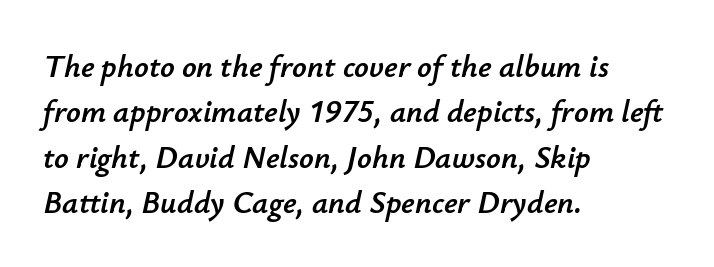
{"italic": "yes", "lean": "right", "slant_degrees": 12, "width": "normal", "stroke_contrast": "low", "x_height": "small", "monospaced": "no", "underline": "no", "align": "left", "line_spacing": "normal", "line_spacing_ratio": 1.42, "letter_spacing": "normal", "letter_spacing_em": 0.0, "glyph_px": 32}
